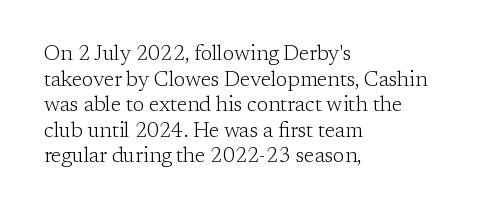
{"italic": "no", "bold": "no", "underline": "no", "align": "left", "line_spacing_ratio": 1.22, "letter_spacing": "normal", "letter_spacing_em": 0.0, "glyph_px": 21}
